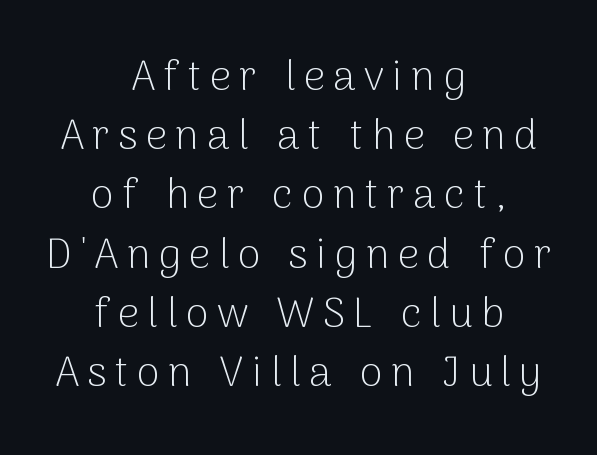
The text was rendered using a sans face with plain stroke endings. Teacher's note: observe the equal gaps on both sides — that is centered alignment. Loose tracking; the words dissolve into strings of separated letters. A light-to-regular cut is what we see here.
